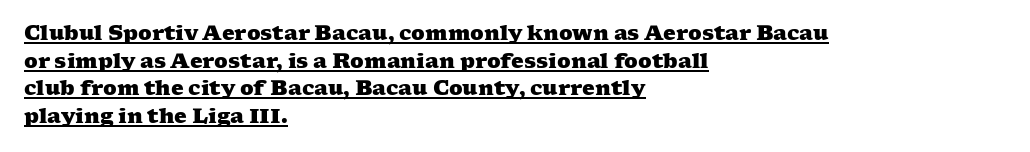
Q: Is the text bold? A: Yes.
Q: Is the text underlined? A: Yes.
Q: How is the paragraph aligned? A: Left-aligned.
Q: Is the spacing between letters normal or unusually wide? A: Normal.
Q: Is the spacing between lines tight, normal or loose? A: Normal.
